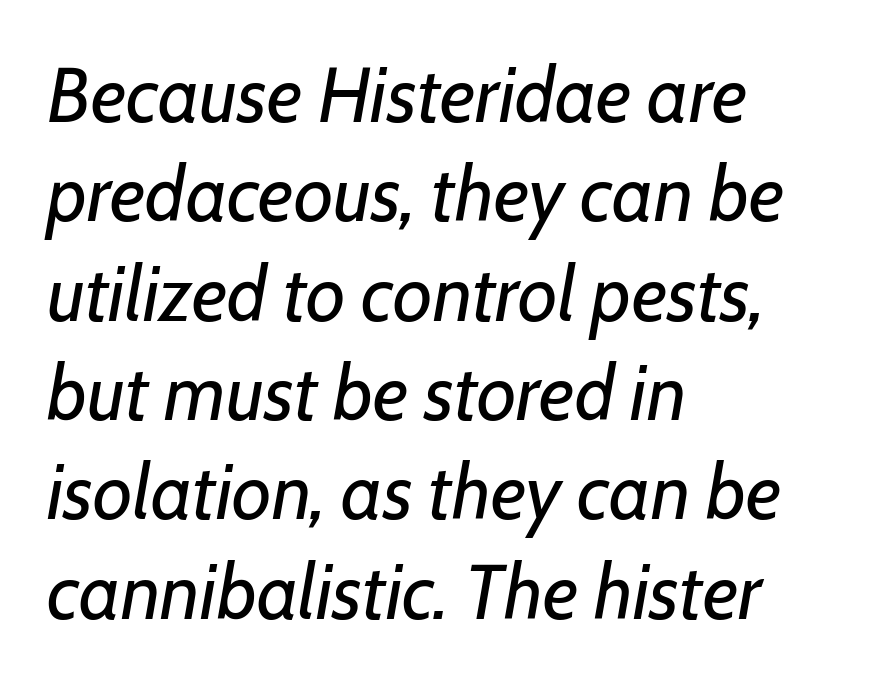
What's the leading like? Ordinary, nothing unusual. A typesetter would mark this as italic. The strokes carry an ordinary text weight at most. The passage is arranged the way most books set body copy — flush left.
